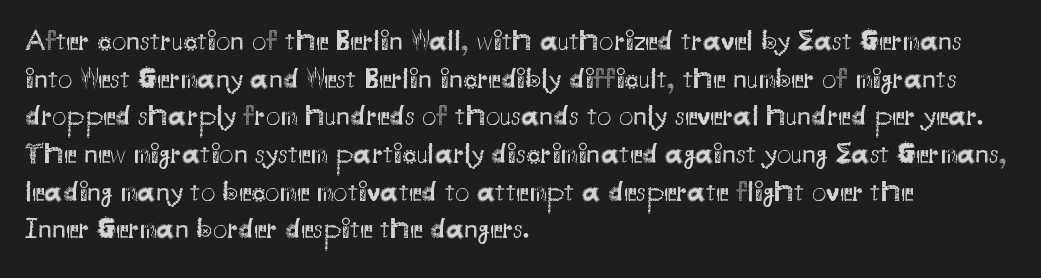
{"serif": "no", "italic": "no", "bold": "no", "weight": "regular", "width": "normal", "stroke_contrast": "medium", "x_height": "small", "monospaced": "no", "underline": "no", "align": "left", "line_spacing": "normal", "line_spacing_ratio": 1.3, "letter_spacing": "normal", "letter_spacing_em": 0.0, "glyph_px": 29}
